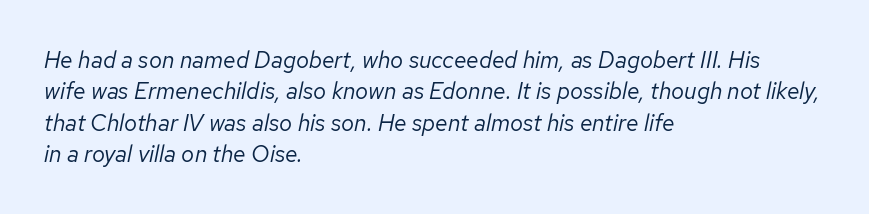
Q: Is the text bold? A: No.
Q: Is the text italic (slanted)? A: Yes, it leans right by about 12 degrees.
Q: Is the text underlined? A: No.
Q: How is the paragraph aligned? A: Left-aligned.
Q: Is the spacing between letters normal or unusually wide? A: Normal.
Q: Is the spacing between lines tight, normal or loose? A: Normal.
